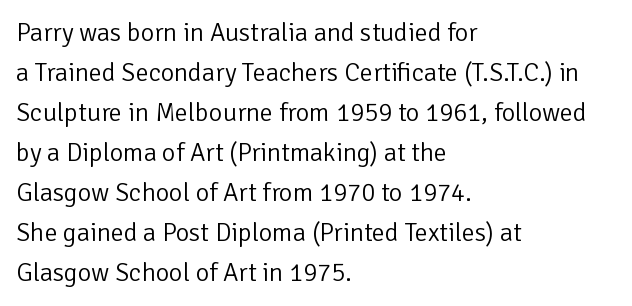
Q: Is the text bold? A: No.
Q: Is the text italic (slanted)? A: No, it is upright.
Q: Is the text underlined? A: No.
Q: How is the paragraph aligned? A: Left-aligned.
Q: Is the spacing between letters normal or unusually wide? A: Normal.
Q: Is the spacing between lines tight, normal or loose? A: Normal.
